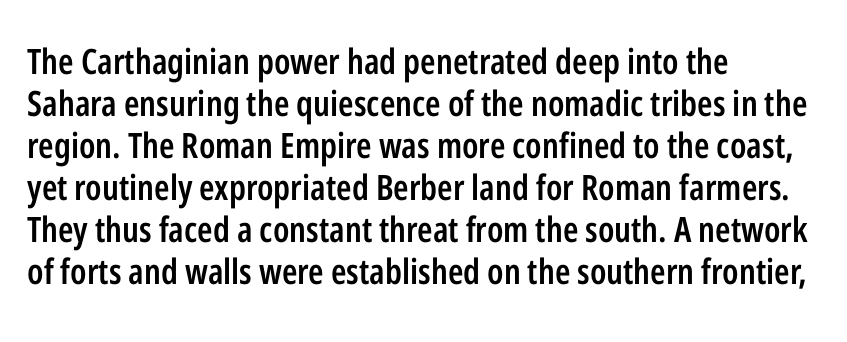
{"serif": "no", "italic": "no", "bold": "semi", "weight": "semibold", "width": "condensed", "stroke_contrast": "low", "x_height": "medium", "monospaced": "no", "underline": "no", "align": "left", "line_spacing_ratio": 1.2, "letter_spacing": "normal", "letter_spacing_em": 0.0, "glyph_px": 35}
